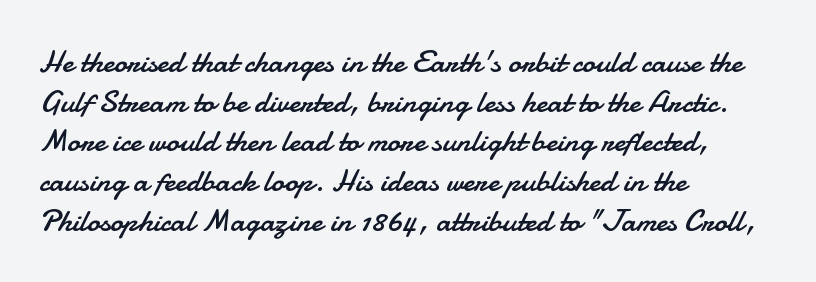
In terms of letterform style, serifs are entirely absent. Stroke mass is kept to a normal reading level or below. The letters sit at their default tracking, neither squeezed nor spread.
